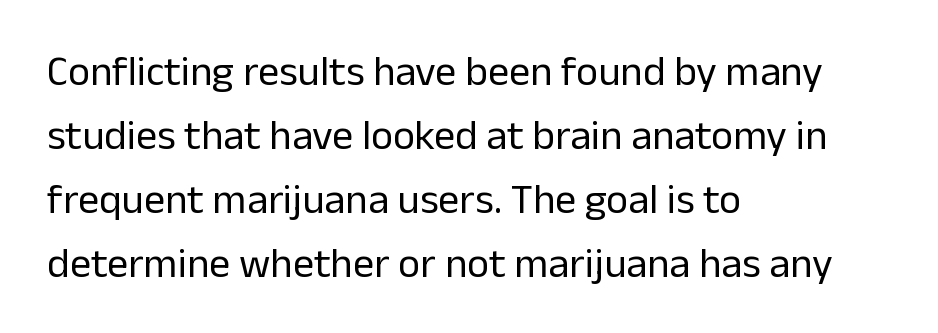
{"serif": "no", "italic": "no", "bold": "no", "weight": "regular", "width": "normal", "stroke_contrast": "low", "x_height": "medium", "monospaced": "no", "underline": "no", "align": "left", "line_spacing": "normal", "line_spacing_ratio": 1.52, "letter_spacing": "normal", "letter_spacing_em": 0.0, "glyph_px": 42}
